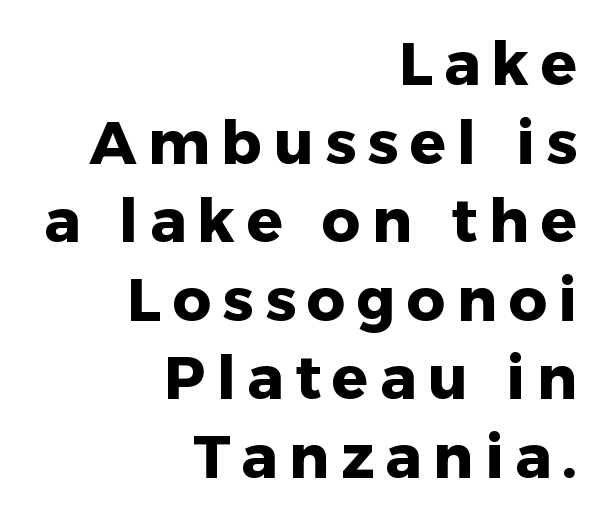
This sample uses a sans-serif face. The passage shown is not underscored anywhere. Weight: bold. Caption: multi-line text, flush right, ragged left. In terms of leading, this rendering sits right in the middle.
